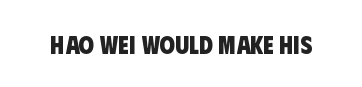
Q: Is the text bold? A: Yes.
Q: Is the text underlined? A: No.
Q: Is the spacing between letters normal or unusually wide? A: Normal.
